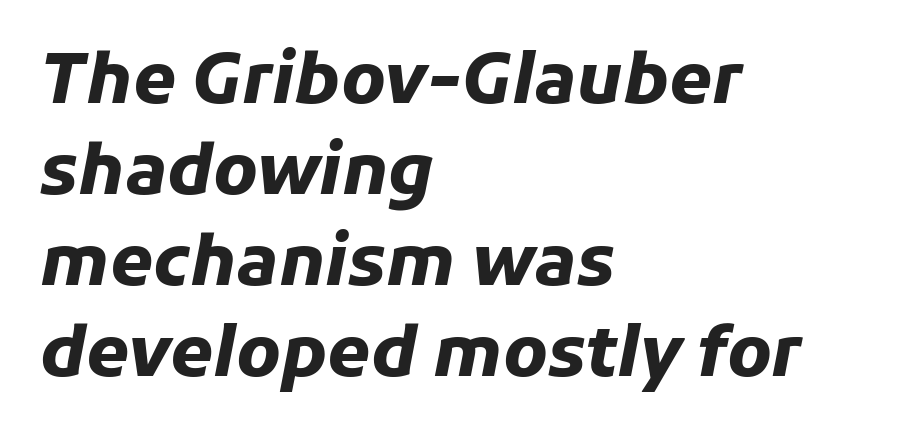
Each line starts at the same left margin while the right side varies. Does extra space separate the letters? No, they use regular spacing. You can tell it's italic because the verticals aren't actually vertical. The string is rendered with underlining switched off. If you measured baseline to baseline, you'd find a middling distance.
